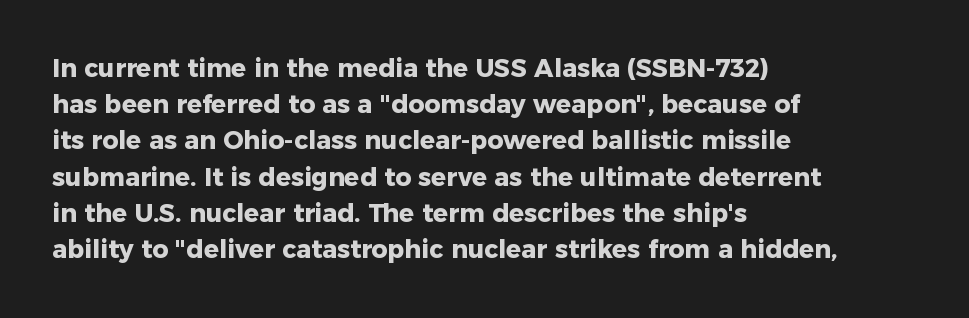
Typesetter's note: full bold, strokes at maximum text heaviness. Rendered with straight, roman letterforms. The line-height multiplier appears to be the usual default. Words appear dense and cohesive because spacing is normal. A student would call this left alignment; a typographer would say flush left, rag right. The baseline area is clear.
